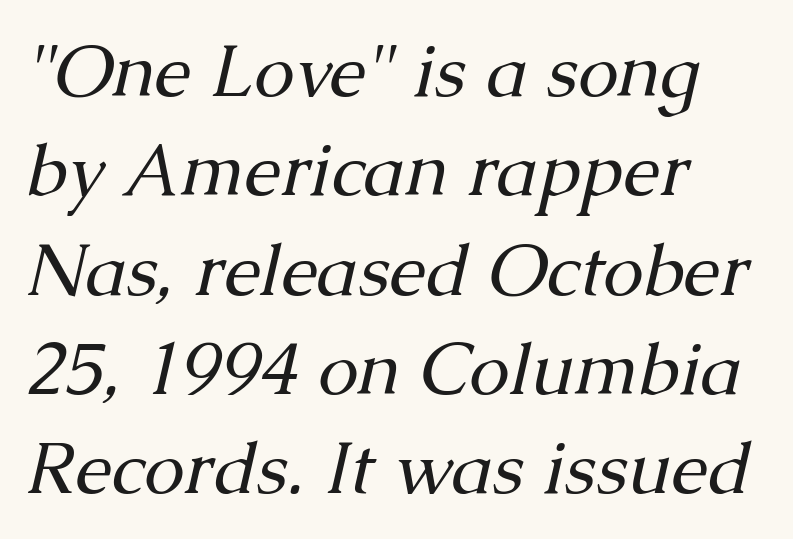
Q: Is the text bold? A: No.
Q: Is the text italic (slanted)? A: Yes, it leans right by about 13 degrees.
Q: Is the typeface a serif or a sans-serif typeface? A: Serif.
Q: Is the text underlined? A: No.
Q: How is the paragraph aligned? A: Left-aligned.
Q: Is the spacing between letters normal or unusually wide? A: Normal.
Q: Is the spacing between lines tight, normal or loose? A: Normal.
Q: Width (condensed, normal, or wide)? A: Normal.
Q: Stroke contrast? A: Medium.
Q: x-height? A: Medium.
Q: Monospaced? A: No.
